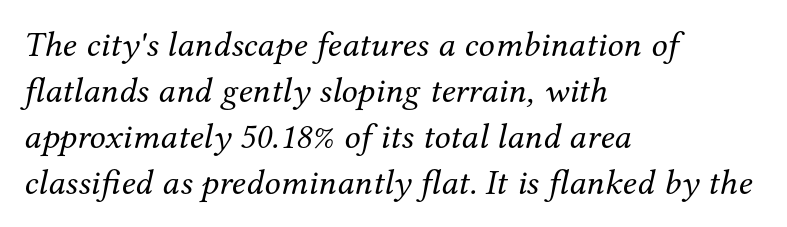
Q: Is the text bold? A: No.
Q: Is the text italic (slanted)? A: Yes, it leans right by about 12 degrees.
Q: Is the typeface a serif or a sans-serif typeface? A: Serif.
Q: Is the text underlined? A: No.
Q: How is the paragraph aligned? A: Left-aligned.
Q: Is the spacing between letters normal or unusually wide? A: Normal.
Q: Is the spacing between lines tight, normal or loose? A: Normal.
Q: Width (condensed, normal, or wide)? A: Normal.
Q: Stroke contrast? A: Medium.
Q: x-height? A: Medium.
Q: Monospaced? A: No.
